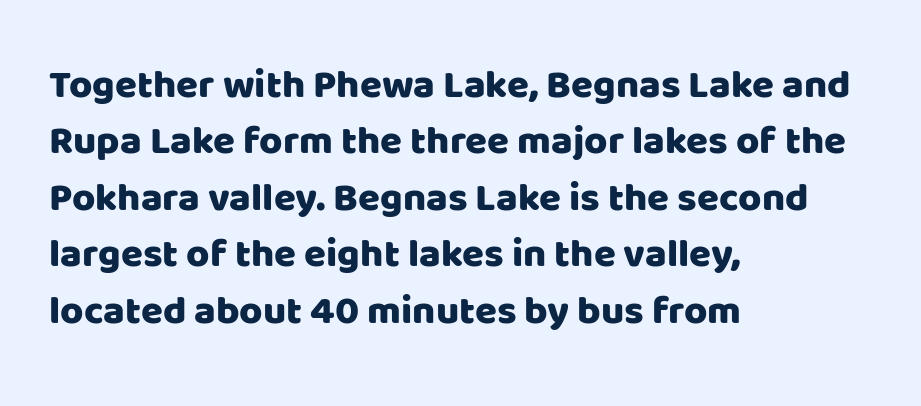
Q: Is the text italic (slanted)? A: No, it is upright.
Q: Is the typeface a serif or a sans-serif typeface? A: Sans-serif.
Q: Is the text underlined? A: No.
Q: How is the paragraph aligned? A: Left-aligned.
Q: Is the spacing between letters normal or unusually wide? A: Normal.
Q: Is the spacing between lines tight, normal or loose? A: Normal.
Q: Width (condensed, normal, or wide)? A: Normal.
Q: Stroke contrast? A: Low.
Q: x-height? A: Large.
Q: Monospaced? A: No.
